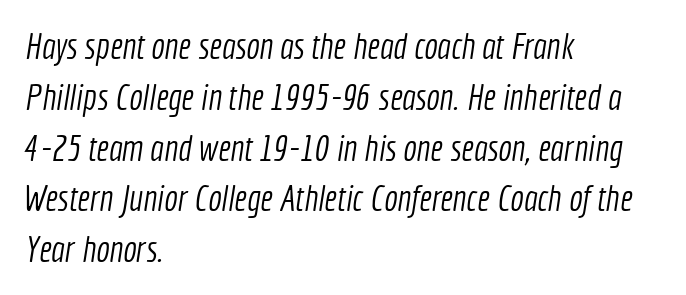
{"serif": "no", "bold": "no", "weight": "light", "width": "condensed", "x_height": "medium", "monospaced": "no", "underline": "no", "align": "left", "line_spacing": "normal", "line_spacing_ratio": 1.41, "letter_spacing": "normal", "letter_spacing_em": 0.0, "glyph_px": 36}
